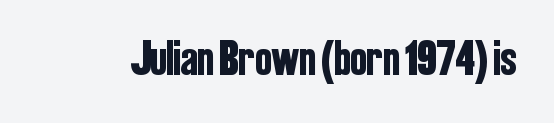
The image shows 49 px condensed sans-serif type, upright; set normal letter spacing, not underlined; low stroke contrast and a medium x-height.
